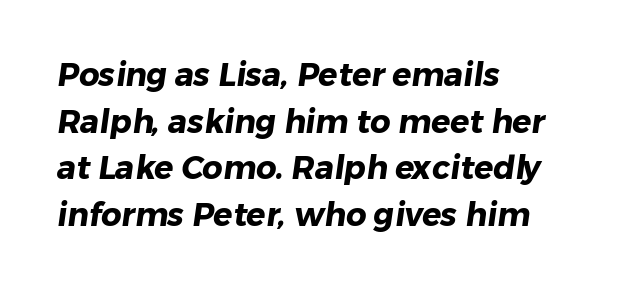
Q: Is the text bold? A: Yes.
Q: Is the typeface a serif or a sans-serif typeface? A: Sans-serif.
Q: Is the text underlined? A: No.
Q: How is the paragraph aligned? A: Left-aligned.
Q: Is the spacing between letters normal or unusually wide? A: Normal.
Q: Is the spacing between lines tight, normal or loose? A: Normal.
Q: Width (condensed, normal, or wide)? A: Normal.
Q: Stroke contrast? A: Low.
Q: x-height? A: Medium.
Q: Monospaced? A: No.
